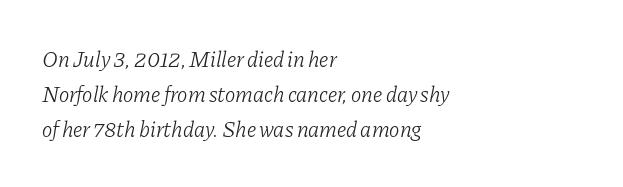
{"italic": "yes", "lean": "right", "slant_degrees": 11, "bold": "no", "underline": "no", "align": "left", "line_spacing": "normal", "line_spacing_ratio": 1.6, "letter_spacing": "normal", "letter_spacing_em": 0.0, "glyph_px": 22}
